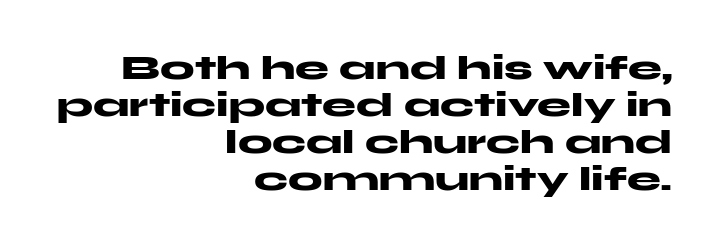
Q: Is the text bold? A: Yes.
Q: Is the text italic (slanted)? A: No, it is upright.
Q: Is the typeface a serif or a sans-serif typeface? A: Sans-serif.
Q: Is the text underlined? A: No.
Q: How is the paragraph aligned? A: Right-aligned.
Q: Is the spacing between letters normal or unusually wide? A: Normal.
Q: Is the spacing between lines tight, normal or loose? A: Tight.
Q: Width (condensed, normal, or wide)? A: Wide.
Q: Stroke contrast? A: Medium.
Q: x-height? A: Medium.
Q: Monospaced? A: No.
